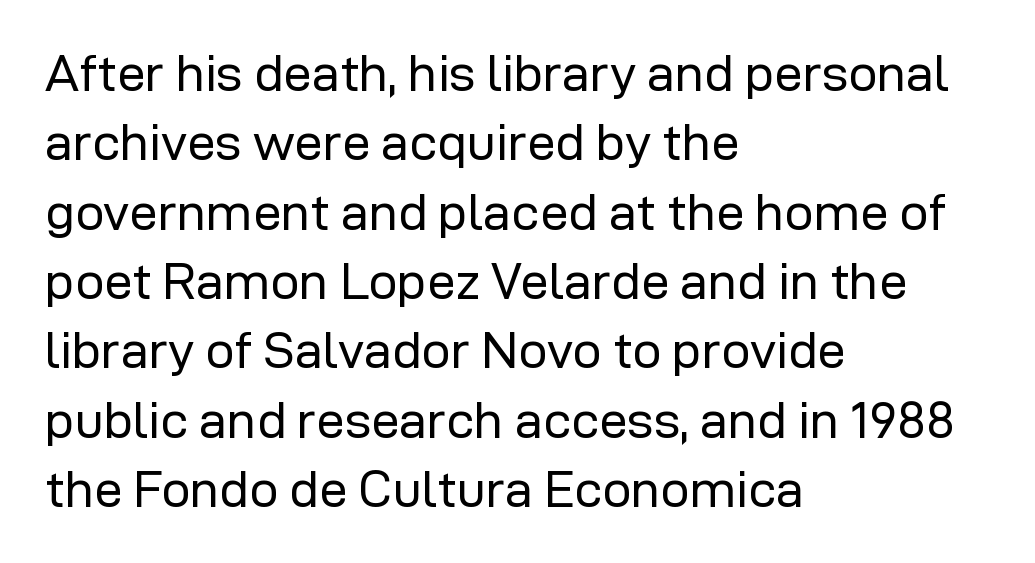
Q: Is the text bold? A: No.
Q: Is the text italic (slanted)? A: No, it is upright.
Q: Is the typeface a serif or a sans-serif typeface? A: Sans-serif.
Q: Is the text underlined? A: No.
Q: How is the paragraph aligned? A: Left-aligned.
Q: Is the spacing between letters normal or unusually wide? A: Normal.
Q: Is the spacing between lines tight, normal or loose? A: Normal.
Q: Width (condensed, normal, or wide)? A: Normal.
Q: Stroke contrast? A: Low.
Q: x-height? A: Medium.
Q: Monospaced? A: No.
